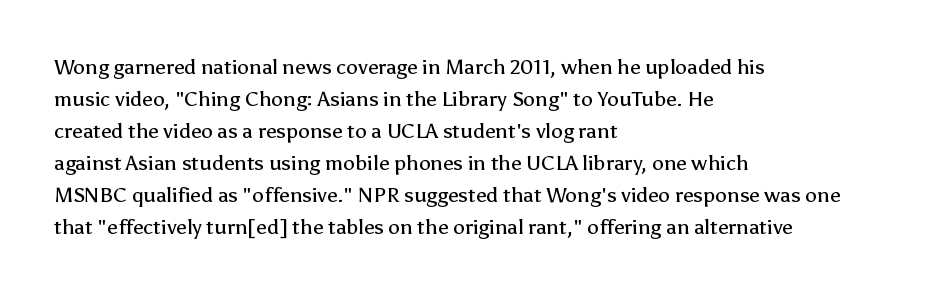
Q: Is the text bold? A: No.
Q: Is the text italic (slanted)? A: No, it is upright.
Q: Is the text underlined? A: No.
Q: How is the paragraph aligned? A: Left-aligned.
Q: Is the spacing between letters normal or unusually wide? A: Normal.
Q: Is the spacing between lines tight, normal or loose? A: Normal.
